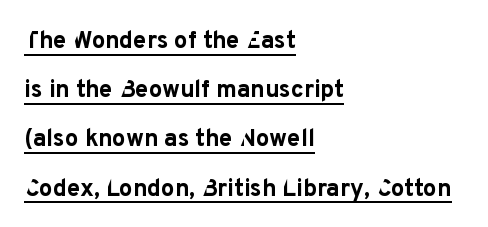
Q: Is the text bold? A: Yes.
Q: Is the text italic (slanted)? A: No, it is upright.
Q: Is the text underlined? A: Yes.
Q: How is the paragraph aligned? A: Left-aligned.
Q: Is the spacing between letters normal or unusually wide? A: Normal.
Q: Is the spacing between lines tight, normal or loose? A: Loose.
